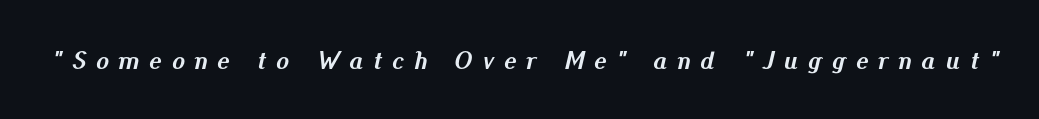
The image shows 26 px bold type, italic (leaning right); set unusually wide letter spacing (+0.39 em), not underlined.
